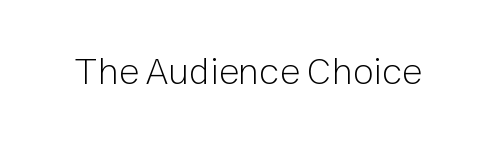
Heft: none added — not bold. Spacing between characters is what you'd get straight out of the box. In terms of letterform style, serifs are entirely absent. Bare-footed words on every line. The rendering uses natural spacing where letterforms have individual widths.
